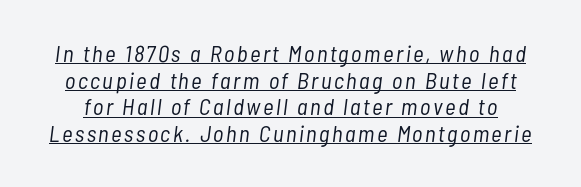
The image shows 23 px text type, italic (leaning right); set line spacing 1.16x, underlined.
